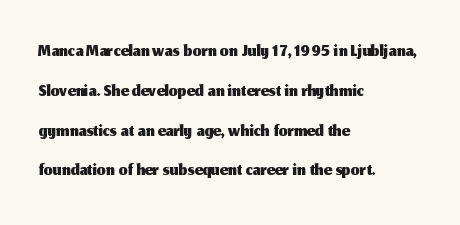
The image shows 28 px sans-serif type, upright; set left-aligned, normal line spacing (1.42x), normal letter spacing, not underlined; medium stroke contrast and a medium x-height.
